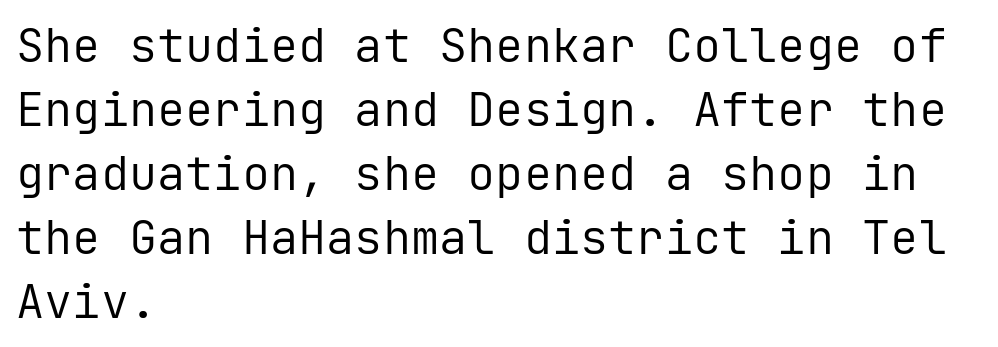
The image shows 47 px regular-weight sans-serif type, upright, monospaced; set left-aligned, normal line spacing (1.36x), normal letter spacing, not underlined; low stroke contrast and a medium x-height.
